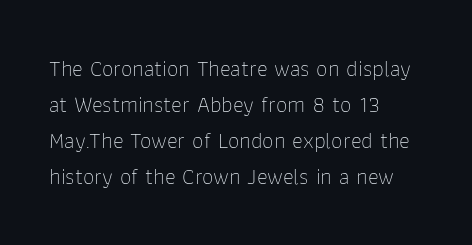
Q: Is the text bold? A: No.
Q: Is the text italic (slanted)? A: No, it is upright.
Q: Is the text underlined? A: No.
Q: How is the paragraph aligned? A: Left-aligned.
Q: Is the spacing between letters normal or unusually wide? A: Normal.
Q: Is the spacing between lines tight, normal or loose? A: Normal.
